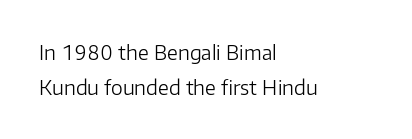
{"italic": "no", "bold": "no", "underline": "no", "align": "left", "line_spacing_ratio": 1.75, "letter_spacing": "normal", "letter_spacing_em": 0.0, "glyph_px": 20}
